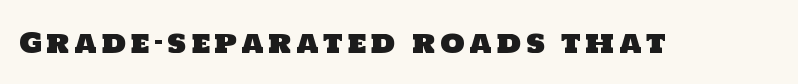
{"serif": "no", "width": "normal", "stroke_contrast": "low", "x_height": "large", "monospaced": "no", "underline": "no", "glyph_px": 28}
